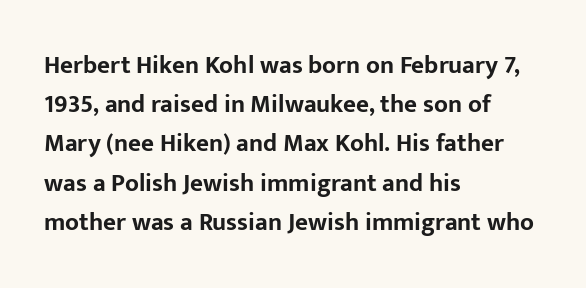
There is no visible air inserted between adjacent glyphs. This sample is left-justified, so line endings fall wherever the words run out. Normally led — the rows are evenly, conventionally spaced. The lettering holds an erect, upright posture throughout.
